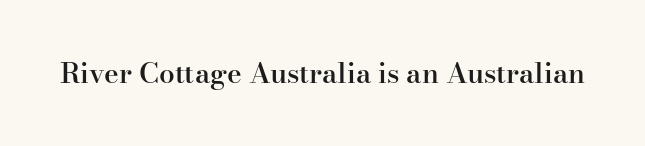
Beneath every word, the page is bare. Is the type bold? Partly — it's a semibold, heavier than regular but not fully bold. Each letter keeps its own natural width here, so spacing adapts to shape. Do the letters lean? They stand straight.
